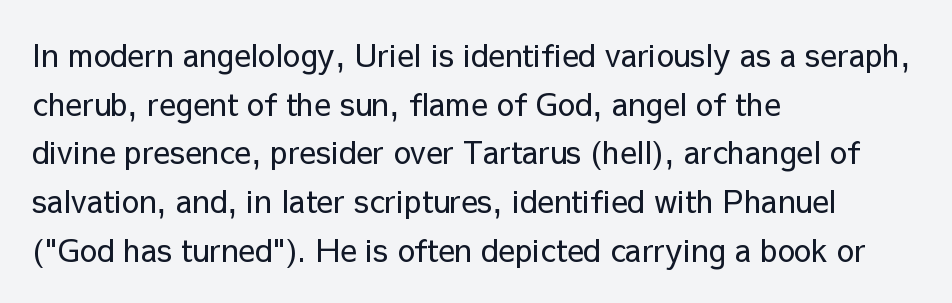
The image shows 31 px regular-weight sans-serif type, upright; set left-aligned, normal line spacing (1.57x), normal letter spacing, not underlined; low stroke contrast and a medium x-height.
